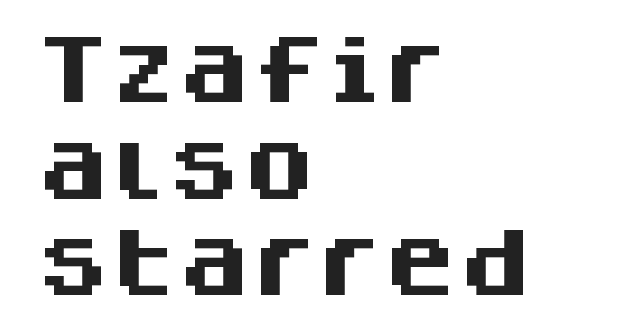
The image shows 75 px heavy sans-serif type, upright; set left-aligned, normal line spacing (1.29x), normal letter spacing, not underlined; medium stroke contrast and a large x-height.
